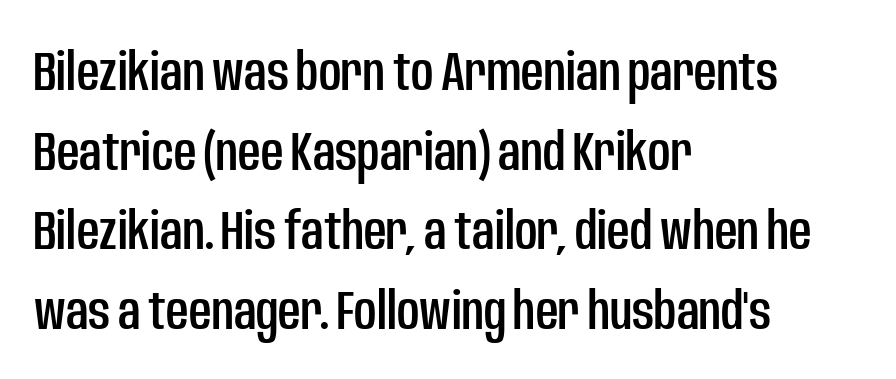
{"serif": "no", "italic": "no", "width": "condensed", "stroke_contrast": "low", "x_height": "large", "monospaced": "no", "underline": "no", "align": "left", "line_spacing": "normal", "line_spacing_ratio": 1.45, "letter_spacing": "normal", "letter_spacing_em": 0.0, "glyph_px": 55}
